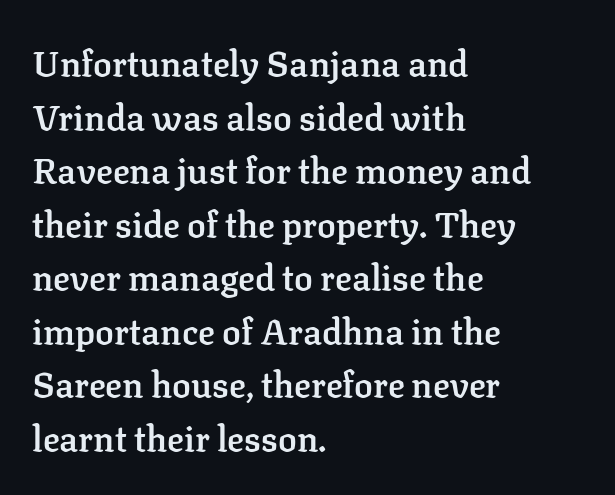
Q: Is the text bold? A: Semi-bold.
Q: Is the text italic (slanted)? A: No, it is upright.
Q: Is the typeface a serif or a sans-serif typeface? A: Serif.
Q: Is the text underlined? A: No.
Q: How is the paragraph aligned? A: Left-aligned.
Q: Is the spacing between letters normal or unusually wide? A: Normal.
Q: Is the spacing between lines tight, normal or loose? A: Normal.
Q: Width (condensed, normal, or wide)? A: Normal.
Q: Stroke contrast? A: Low.
Q: x-height? A: Medium.
Q: Monospaced? A: No.
